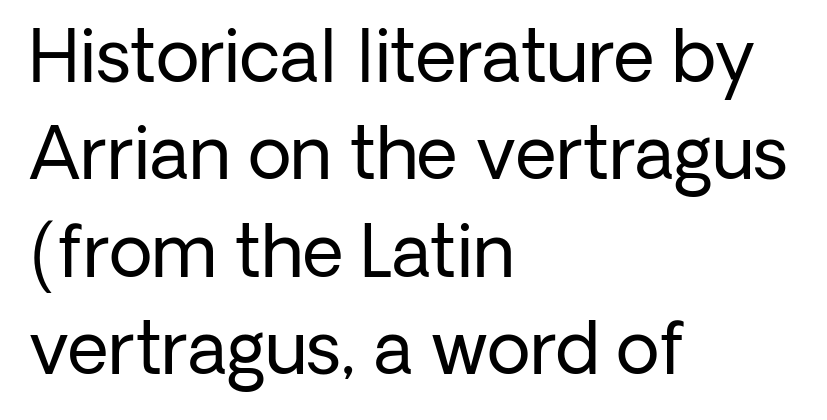
The rendering uses a moderate line-height, typical for paragraphs. Grotesque or geometric, the face here clearly has no serifs. The font sits on the lighter half of the weight spectrum, regular included. The passage shown is typed in a proportional face where columns would drift. What stands out about the letter spacing? Nothing — it is the standard amount. Does the copy run flush right? No — it runs flush left.
